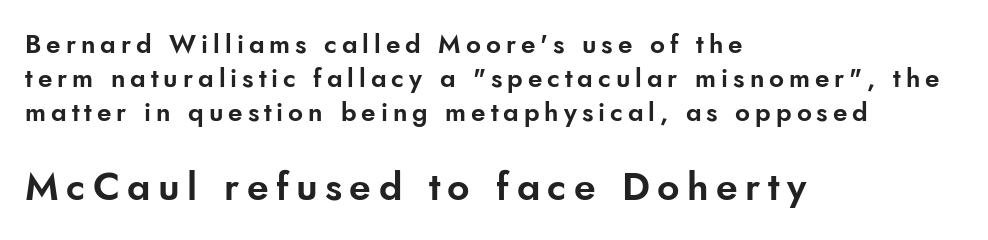
The image shows 39 px sans-serif type, upright; set left-aligned, normal line spacing (1.3x), not underlined; the second (bottom) block is 1.5x larger; low stroke contrast and a small x-height.
